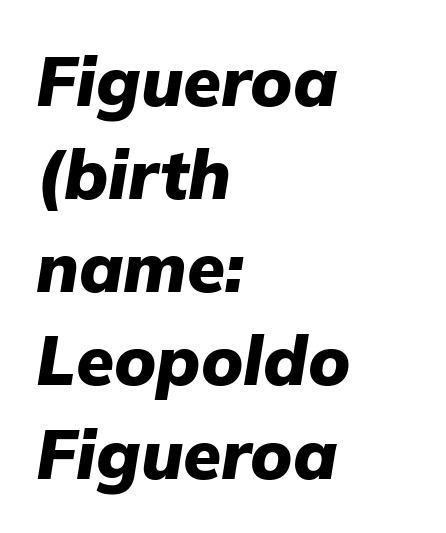
{"italic": "yes", "lean": "right", "slant_degrees": 9, "bold": "yes", "weight": "heavy", "width": "normal", "stroke_contrast": "low", "x_height": "medium", "monospaced": "no", "underline": "no", "align": "left", "line_spacing": "normal", "line_spacing_ratio": 1.35, "letter_spacing": "normal", "letter_spacing_em": 0.0, "glyph_px": 69}
